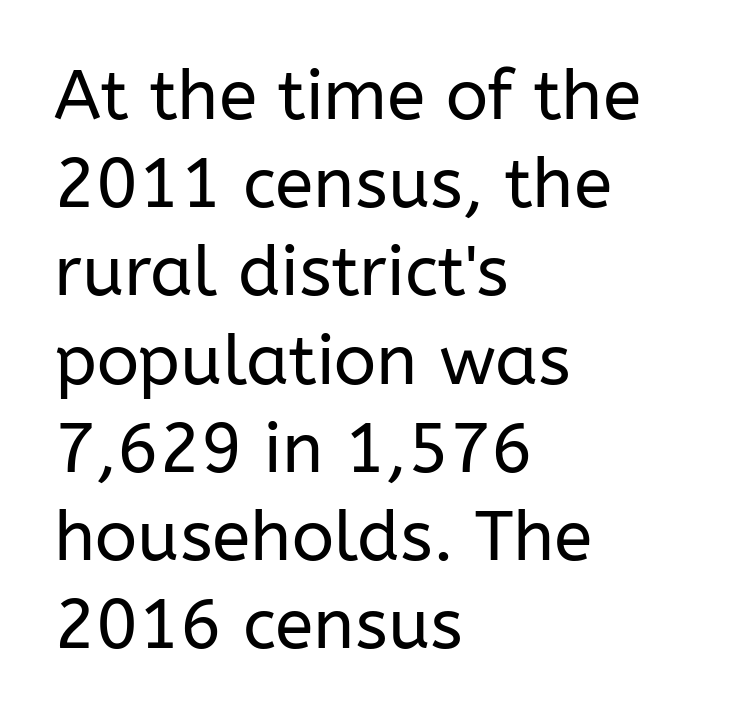
The image shows 70 px regular-weight sans-serif type, upright; set left-aligned, normal line spacing (1.26x), normal letter spacing, not underlined; low stroke contrast and a medium x-height.
